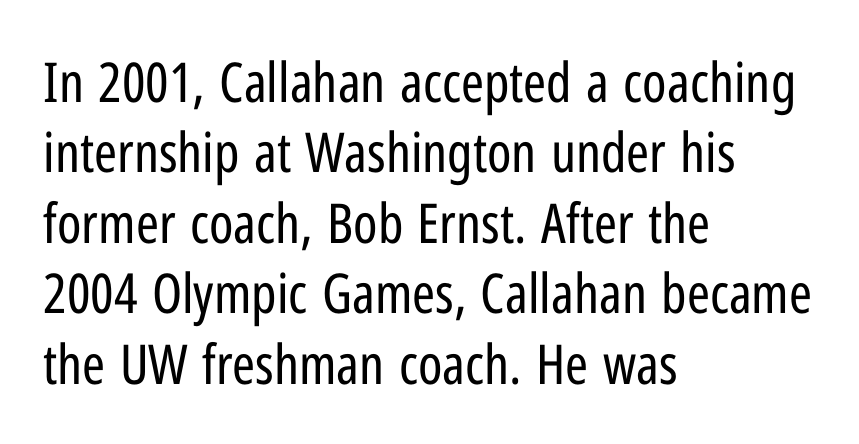
The image shows 55 px regular-weight, condensed sans-serif type, upright; set left-aligned, normal line spacing (1.28x), normal letter spacing, not underlined; low stroke contrast and a medium x-height.
